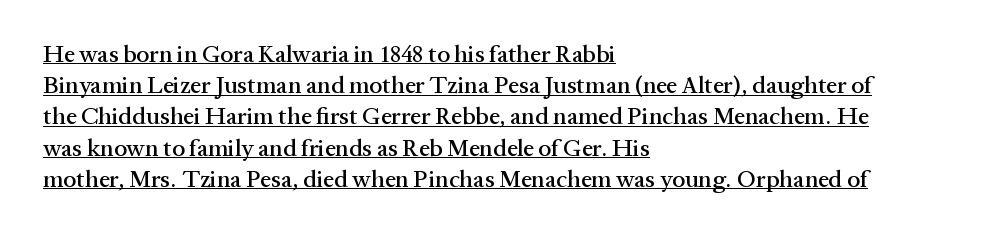
The setting favours the left margin, as ordinary paragraphs usually do. Does the lettering tilt? It doesn't — this is upright. Every word sits above its own underline. Spacing between characters is what you'd get straight out of the box. Vertically, the passage feels balanced, rows spaced as you'd expect.
